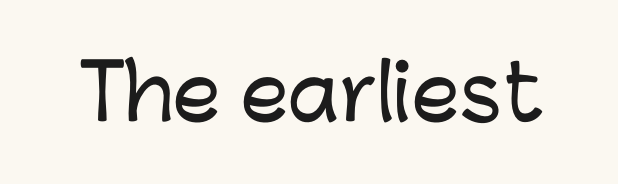
The image shows 76 px sans-serif type, upright; set normal letter spacing, not underlined; low stroke contrast and a medium x-height.
